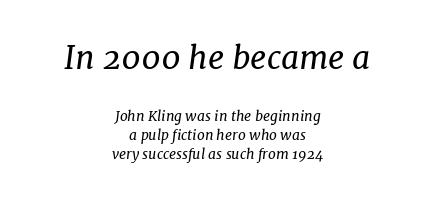
{"serif": "yes", "italic": "yes", "lean": "right", "slant_degrees": 7, "bold": "no", "weight": "regular", "width": "normal", "stroke_contrast": "low", "x_height": "medium", "monospaced": "no", "underline": "no", "align": "center", "line_spacing": "normal", "line_spacing_ratio": 1.38, "letter_spacing": "normal", "letter_spacing_em": 0.0, "larger_block": "first", "size_ratio": 2.29, "glyph_px": 32}
